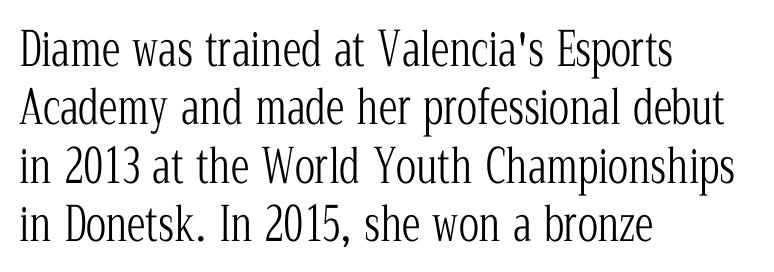
Teacher's note: observe the even left margin — that is flush-left alignment. Weight: not bold — regular or lighter. Has an underline been added? It has not. Spacing verdict: proportional, widths tailored to each character.
